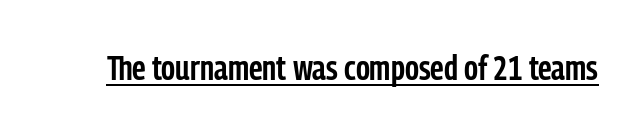
In terms of letterform style, serifs are entirely absent. You could call the tracking neutral — neither tight nor loose. The letters advance in unequal steps, a hallmark of proportional type. This is the regular roman posture of the typeface. The passage shown is underscored from start to finish. Notice the strokes are somewhat thickened but not fully heavy: this is a semibold.
